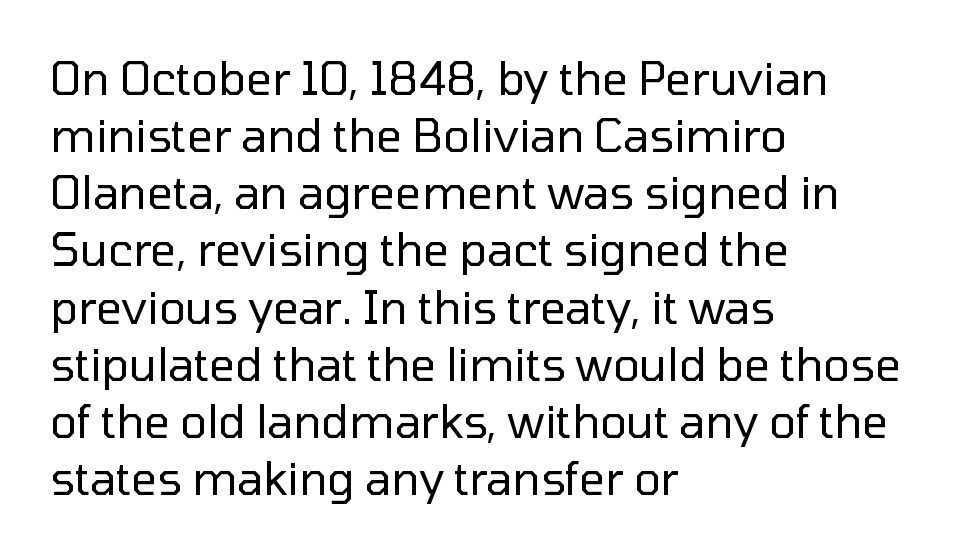
{"serif": "no", "italic": "no", "bold": "no", "weight": "regular", "width": "normal", "stroke_contrast": "low", "x_height": "medium", "monospaced": "no", "underline": "no", "align": "left", "line_spacing": "normal", "line_spacing_ratio": 1.27, "letter_spacing": "normal", "letter_spacing_em": 0.0, "glyph_px": 45}
